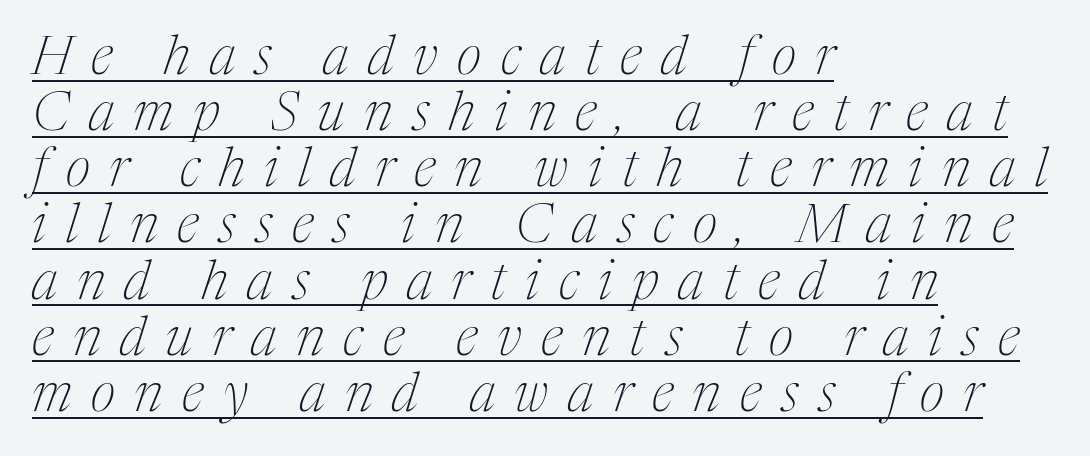
Q: Is the text bold? A: No.
Q: Is the text italic (slanted)? A: Yes, it leans right by about 17 degrees.
Q: Is the typeface a serif or a sans-serif typeface? A: Serif.
Q: Is the text underlined? A: Yes.
Q: How is the paragraph aligned? A: Left-aligned.
Q: Is the spacing between letters normal or unusually wide? A: Unusually wide.
Q: Is the spacing between lines tight, normal or loose? A: Tight.
Q: Width (condensed, normal, or wide)? A: Condensed.
Q: Stroke contrast? A: Medium.
Q: x-height? A: Medium.
Q: Monospaced? A: No.
